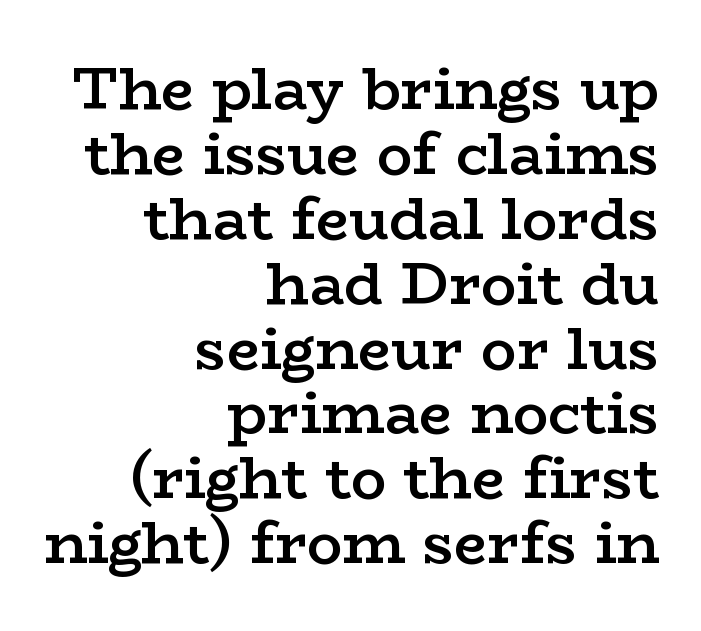
A typesetter would call this proportional, since set widths differ per character. Type style note: has serifs. Stems and bowls a touch heavier than normal — semibold. The lines are packed closely together with very little leading. Short note: letters normally spaced. If you drew a line through each stem, it would be perfectly vertical.
